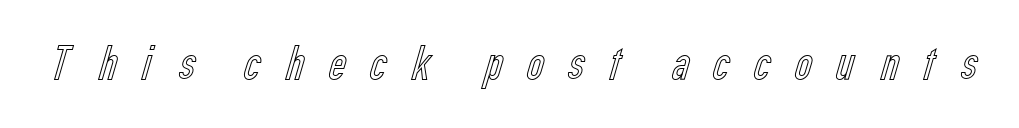
Q: Is the text italic (slanted)? A: Yes.
Q: Is the text underlined? A: No.
Q: Is the spacing between letters normal or unusually wide? A: Unusually wide.
Q: Width (condensed, normal, or wide)? A: Condensed.
Q: x-height? A: Medium.
Q: Monospaced? A: No.
